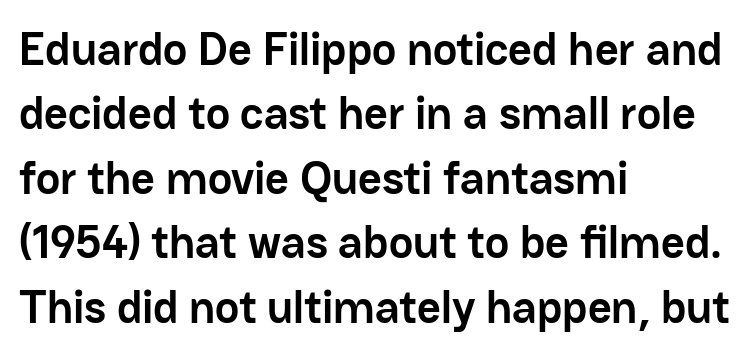
A roman cut, with each character standing at attention. The face used here is proportionally spaced, like ordinary book or web type. Each line starts at the same left margin while the right side varies. Compared with typical paragraphs, the rows here are spaced about the same. The type family on display is of the sans-serif kind. Observe the ordinary spacing: letters are neighbours, not strangers.
